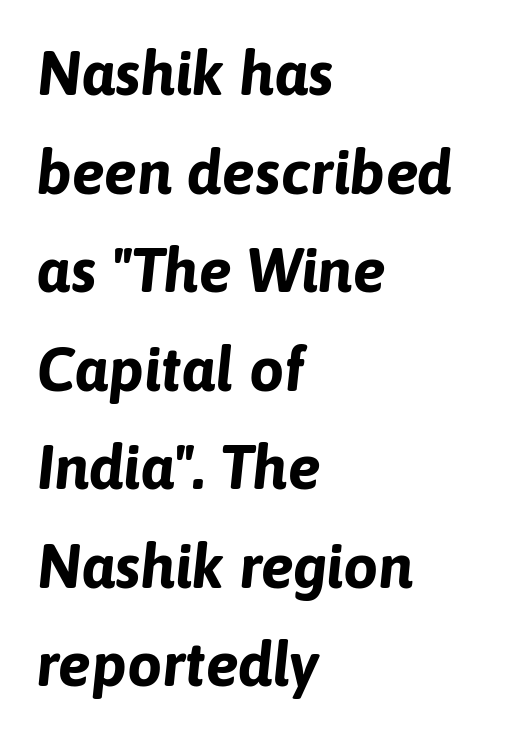
Q: Is the text bold? A: Yes.
Q: Is the text italic (slanted)? A: Yes, it leans right by about 6 degrees.
Q: Is the text underlined? A: No.
Q: How is the paragraph aligned? A: Left-aligned.
Q: Is the spacing between letters normal or unusually wide? A: Normal.
Q: Is the spacing between lines tight, normal or loose? A: Normal.
Q: Width (condensed, normal, or wide)? A: Normal.
Q: Stroke contrast? A: Low.
Q: x-height? A: Medium.
Q: Monospaced? A: No.
